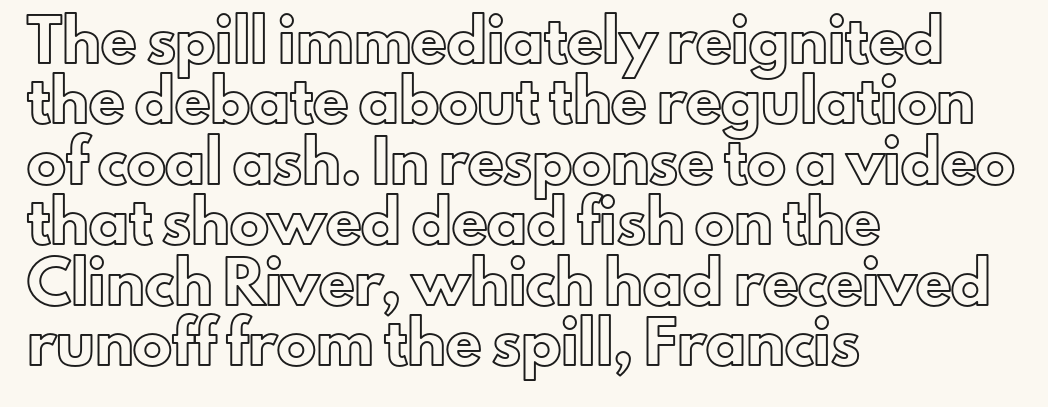
Tall strokes in this sample are plumb rather than angled. Words float on clear page, feet unadorned. The gaps between neighbouring characters are ordinary and unremarkable. The lines in this sample share a left origin and differ only in where they stop. Think of a printed novel: that variable character pitch is what you see here.
